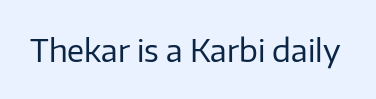
{"serif": "no", "italic": "no", "bold": "no", "weight": "regular", "width": "normal", "stroke_contrast": "low", "x_height": "medium", "monospaced": "no", "underline": "no", "letter_spacing": "normal", "letter_spacing_em": 0.0, "glyph_px": 31}
